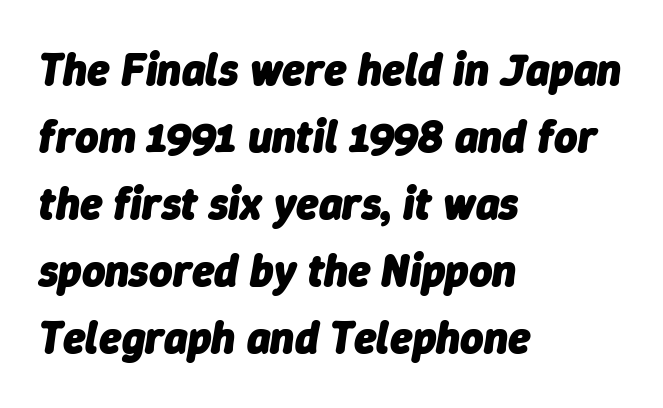
A full-strength bold gives these letters their thick strokes. Descenders are the only things crossing below the line. These lines were composed using italics. Observe the ordinary spacing: letters are neighbours, not strangers. Here the designer chose a conventional face with non-uniform glyph widths. Alignment: flush left.
